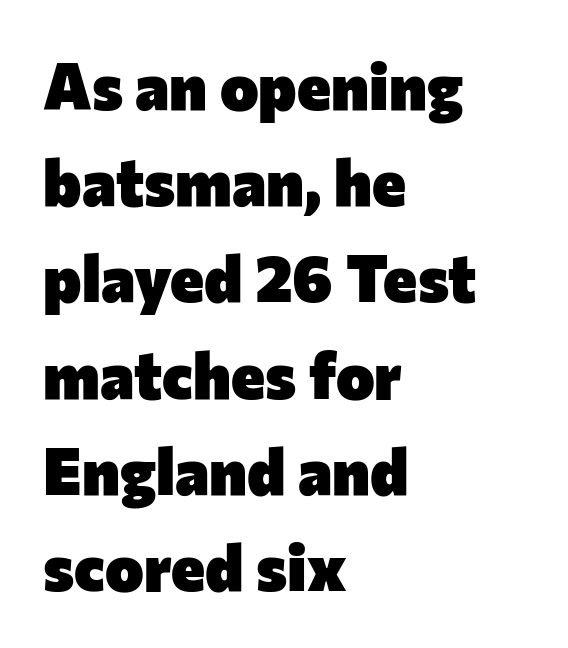
{"serif": "no", "italic": "no", "bold": "yes", "weight": "heavy", "width": "normal", "stroke_contrast": "low", "x_height": "medium", "monospaced": "no", "underline": "no", "align": "left", "line_spacing": "normal", "line_spacing_ratio": 1.48, "letter_spacing": "normal", "letter_spacing_em": 0.0, "glyph_px": 65}
